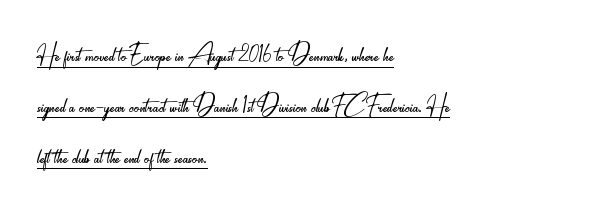
The image shows 33 px light, condensed sans-serif type; set left-aligned, normal line spacing (1.54x), normal letter spacing, underlined; low stroke contrast and a small x-height.
